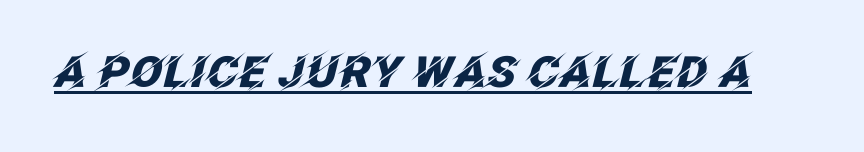
The image shows 43 px heavy type, italic (leaning right); set normal letter spacing, underlined; low stroke contrast and a large x-height.
